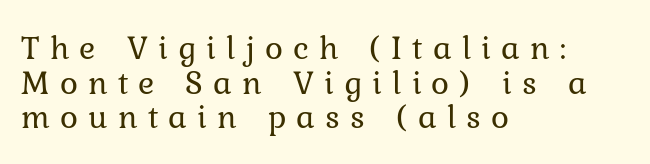
The image shows 34 px regular-weight type, upright; set left-aligned, tight line spacing (1.02x), unusually wide letter spacing (+0.3 em), not underlined; low stroke contrast and a medium x-height.
